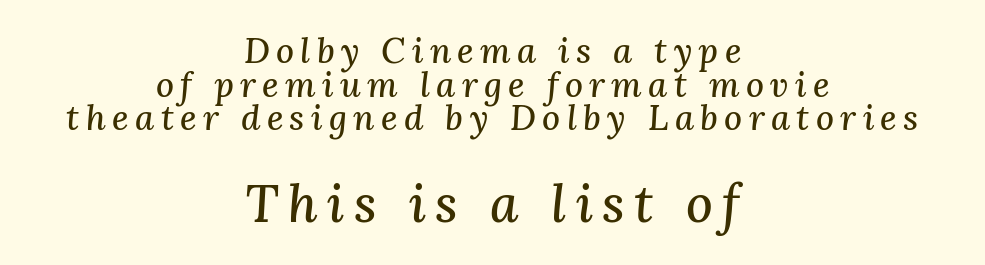
Looks like regular typesetting: each glyph gets only the width it needs. Both edges are ragged and mirror each other, which tells us the setting is centered. Observe the serifs anchoring each vertical stroke in this sample. In terms of posture, this sample is oblique. Rule under the text: the space is simply empty. One glance says dense: line gaps are narrower than usual.
